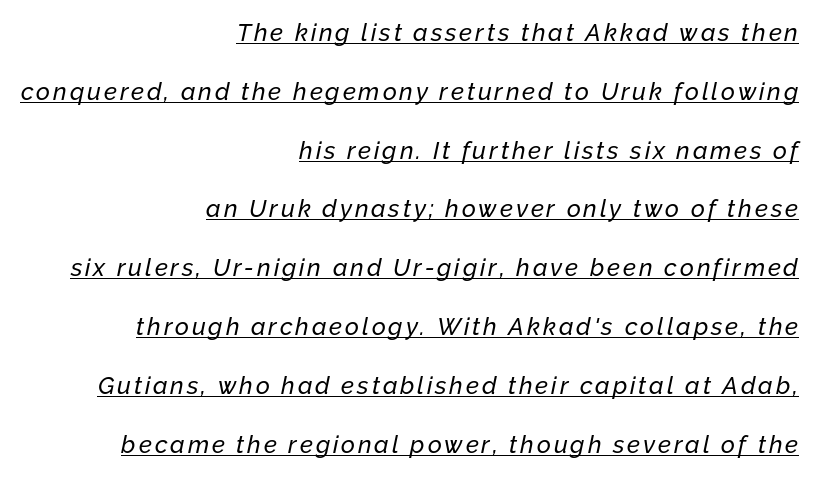
The line-height multiplier appears high, well above default. Short and long lines alike share a common ending point at right. Slanted lettering throughout. Beneath each row of characters lies a ruled line.
